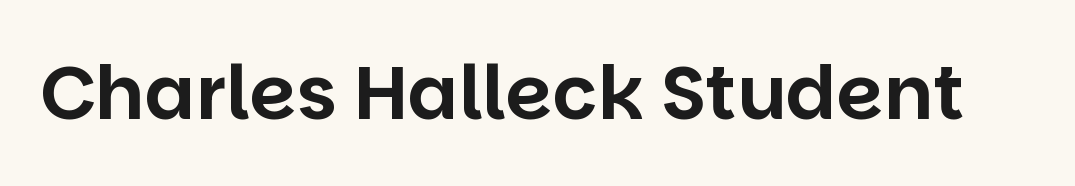
Is this a sans? Yes — the strokes have no serifs. Underlining? Definitely not there. A typesetter would call this zero additional tracking. This is roman type, the default non-slanted kind. The face used here is proportionally spaced, like ordinary book or web type.
